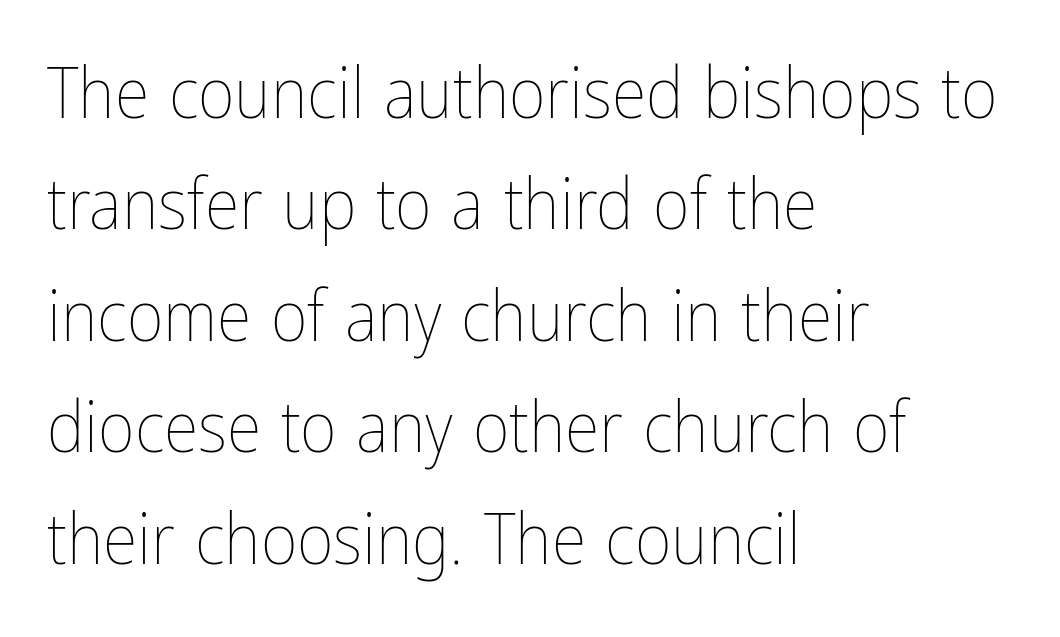
{"italic": "no", "bold": "no", "weight": "thin", "width": "condensed", "stroke_contrast": "low", "x_height": "medium", "monospaced": "no", "underline": "no", "align": "left", "line_spacing": "normal", "line_spacing_ratio": 1.57, "letter_spacing": "normal", "letter_spacing_em": 0.0, "glyph_px": 71}
